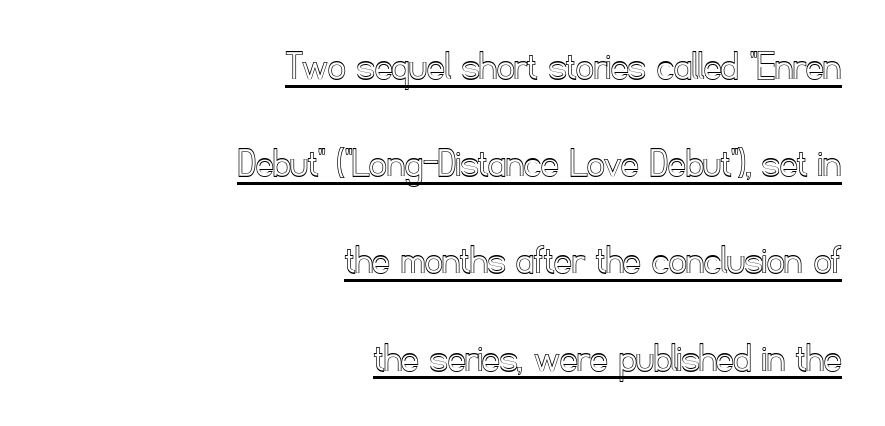
Q: Is the text italic (slanted)? A: No, it is upright.
Q: Is the text underlined? A: Yes.
Q: How is the paragraph aligned? A: Right-aligned.
Q: Is the spacing between letters normal or unusually wide? A: Normal.
Q: Is the spacing between lines tight, normal or loose? A: Loose.
Q: Width (condensed, normal, or wide)? A: Normal.
Q: x-height? A: Small.
Q: Monospaced? A: No.
